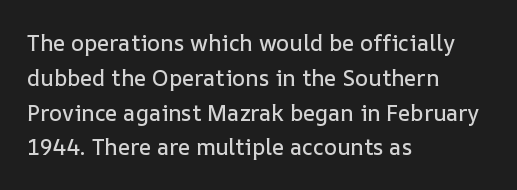
Q: Is the text italic (slanted)? A: No, it is upright.
Q: Is the text underlined? A: No.
Q: How is the paragraph aligned? A: Left-aligned.
Q: Is the spacing between letters normal or unusually wide? A: Normal.
Q: Is the spacing between lines tight, normal or loose? A: Normal.
